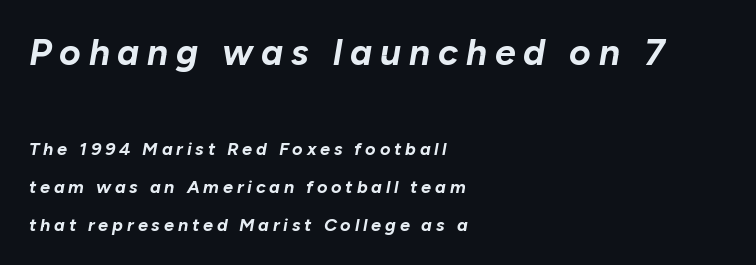
A classic flush-left, rag-right setting is used for this passage. Think of a printed novel: that variable character pitch is what you see here. Heavy, bold letterforms. A typesetter would call this leading open, well beyond the default. You can tell it's italic because the verticals aren't actually vertical.
